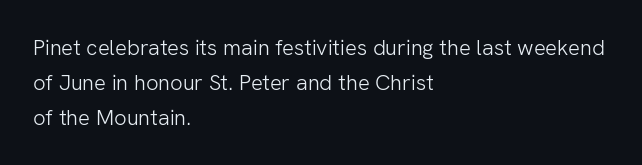
{"italic": "no", "bold": "no", "underline": "no", "align": "left", "line_spacing": "normal", "line_spacing_ratio": 1.58, "letter_spacing": "normal", "letter_spacing_em": 0.0, "glyph_px": 22}
